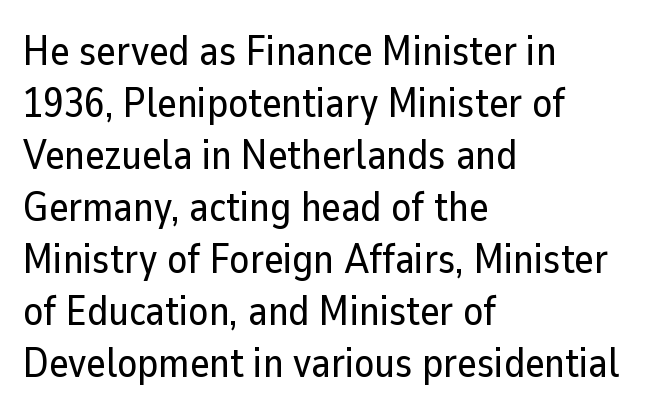
Lines of text with bare space underneath. Spacing verdict: proportional, widths tailored to each character. What's the leading like? Ordinary, nothing unusual. The font family rendered here belongs to the sans-serif group. Does the copy run flush right? No — it runs flush left.
